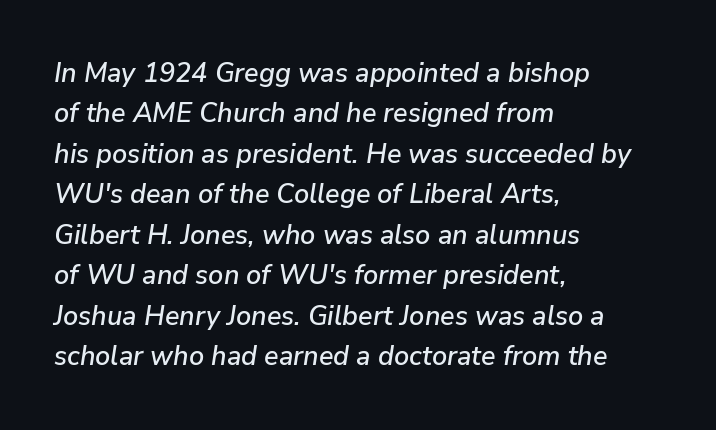
Q: Is the text italic (slanted)? A: Yes, it leans right by about 9 degrees.
Q: Is the text underlined? A: No.
Q: How is the paragraph aligned? A: Left-aligned.
Q: Is the spacing between letters normal or unusually wide? A: Normal.
Q: Is the spacing between lines tight, normal or loose? A: Normal.
